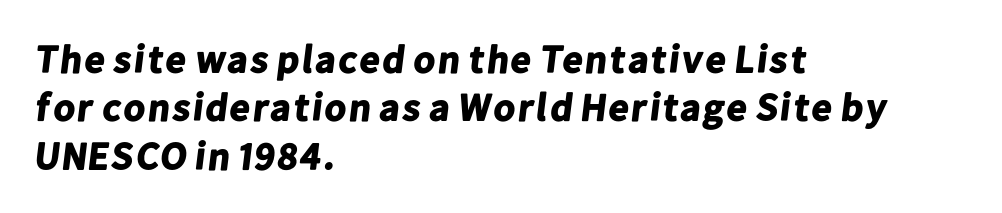
These lines are rendered in a variable-pitch font. The passage shown has conventional tracking throughout. Check the space under the baseline: it is left empty. Alignment: flush left. A full-strength bold gives these letters their thick strokes. This rendering employs a face without finishing strokes, i.e., a sans-serif.
